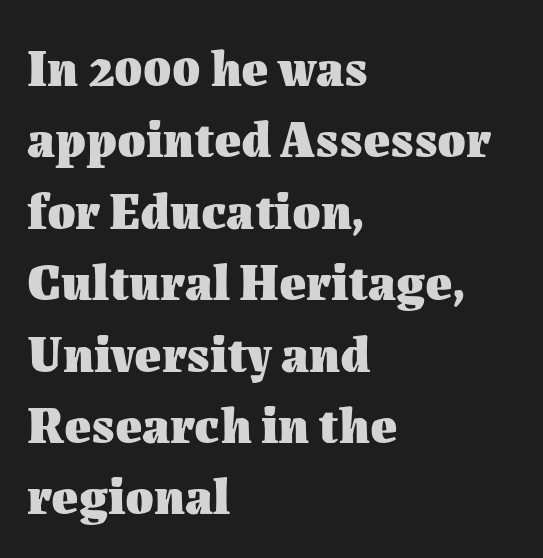
{"italic": "no", "bold": "yes", "weight": "heavy", "width": "normal", "stroke_contrast": "medium", "x_height": "medium", "monospaced": "no", "underline": "no", "align": "left", "line_spacing": "normal", "line_spacing_ratio": 1.4, "letter_spacing": "normal", "letter_spacing_em": 0.0, "glyph_px": 51}
